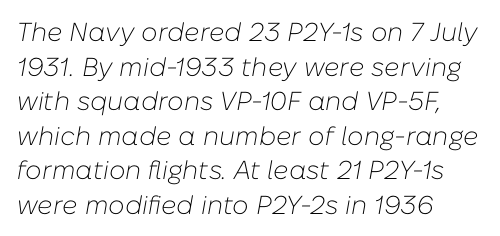
{"italic": "yes", "lean": "right", "slant_degrees": 10, "bold": "no", "underline": "no", "align": "left", "line_spacing": "normal", "line_spacing_ratio": 1.33, "letter_spacing": "normal", "letter_spacing_em": 0.0, "glyph_px": 26}
